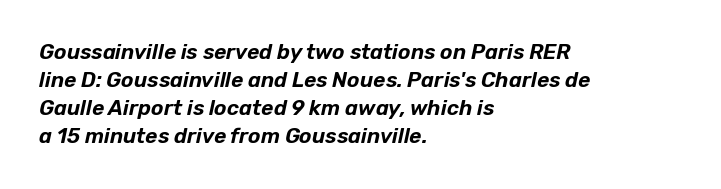
{"italic": "yes", "lean": "right", "slant_degrees": 12, "underline": "no", "align": "left", "line_spacing": "normal", "line_spacing_ratio": 1.34, "letter_spacing": "normal", "letter_spacing_em": 0.0, "glyph_px": 21}
